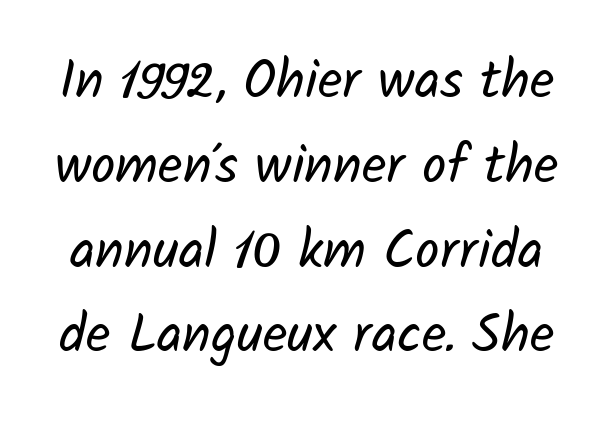
Underline: absent. Short note: letters normally spaced. Proportional: the letters do not fall into vertical columns. The characters display no serif detailing; their extremities are plain.
